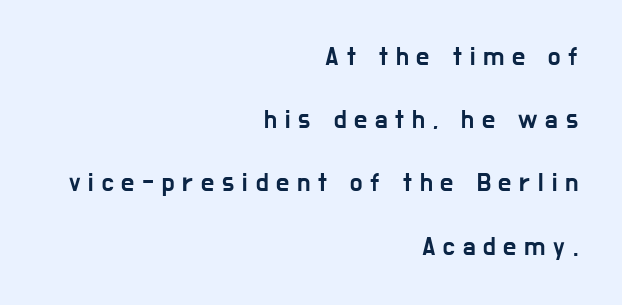
Honestly, there is no underline to notice here at all. Line spacing here is loose. The lines in this sample share a right terminus and differ only in where they begin. In terms of posture, this sample is upright. The rendering inserts visible extra space after every character.
